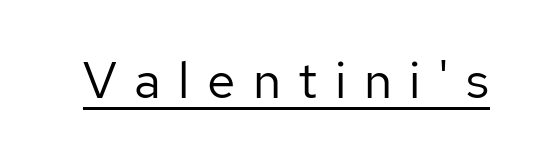
{"serif": "no", "italic": "no", "bold": "no", "weight": "regular", "width": "normal", "stroke_contrast": "low", "x_height": "medium", "monospaced": "no", "underline": "yes", "letter_spacing": "wide", "letter_spacing_em": 0.34, "glyph_px": 51}
